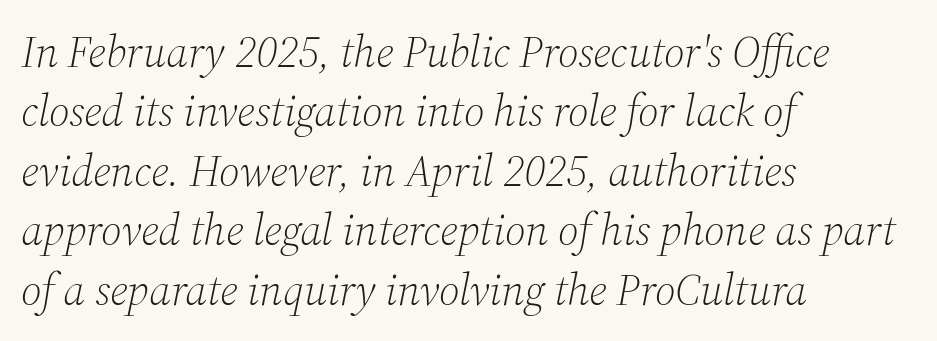
{"serif": "yes", "italic": "yes", "lean": "right", "slant_degrees": 12, "bold": "no", "weight": "light", "width": "normal", "stroke_contrast": "medium", "x_height": "medium", "monospaced": "no", "underline": "no", "align": "left", "line_spacing": "normal", "line_spacing_ratio": 1.35, "letter_spacing": "normal", "letter_spacing_em": 0.0, "glyph_px": 44}
